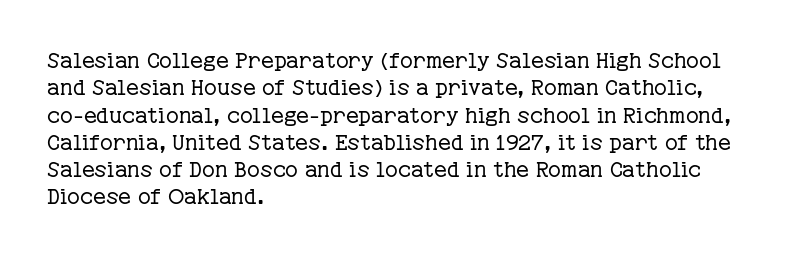
Rendered with straight, roman letterforms. Weight: not bold — regular or lighter. Words appear dense and cohesive because spacing is normal. Horizontal alignment here is leftward, the default for most running prose. A clean baseline with only descenders dipping below it.
